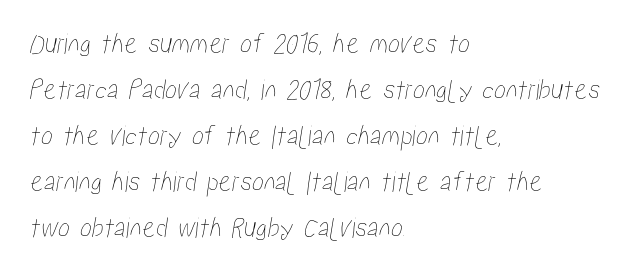
Q: Is the text underlined? A: No.
Q: How is the paragraph aligned? A: Left-aligned.
Q: Is the spacing between letters normal or unusually wide? A: Normal.
Q: Is the spacing between lines tight, normal or loose? A: Normal.
Q: Width (condensed, normal, or wide)? A: Condensed.
Q: Stroke contrast? A: Low.
Q: x-height? A: Medium.
Q: Monospaced? A: No.
